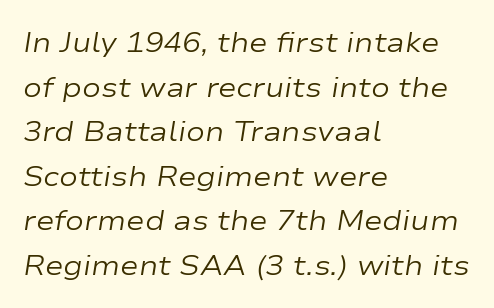
Q: Is the text bold? A: No.
Q: Is the text italic (slanted)? A: Yes, it leans right by about 9 degrees.
Q: Is the text underlined? A: No.
Q: How is the paragraph aligned? A: Left-aligned.
Q: Is the spacing between letters normal or unusually wide? A: Normal.
Q: Is the spacing between lines tight, normal or loose? A: Normal.
Q: Width (condensed, normal, or wide)? A: Wide.
Q: Stroke contrast? A: Low.
Q: x-height? A: Medium.
Q: Monospaced? A: No.
